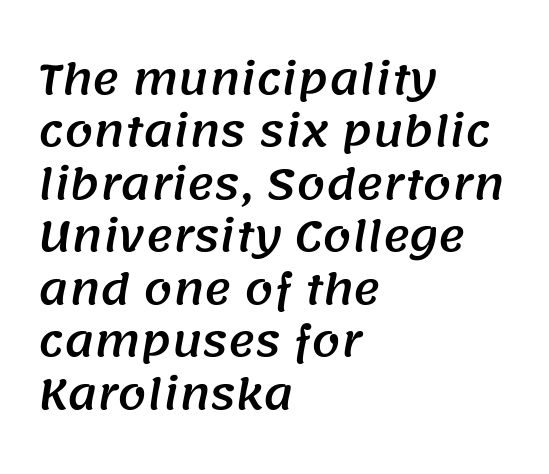
Each letter keeps its own natural width here, so spacing adapts to shape. Typographically, this falls in the sans-serif category. The string is rendered with underlining switched off. The designer left line spacing at the default. Caption: multi-line text, flush left, ragged right.
